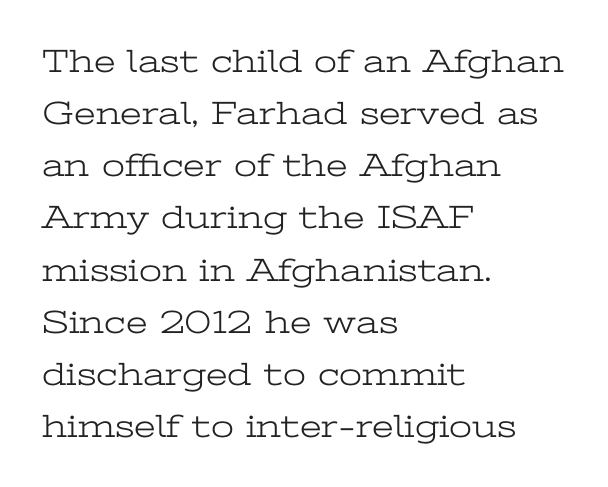
{"serif": "yes", "italic": "no", "bold": "no", "weight": "light", "width": "wide", "stroke_contrast": "low", "x_height": "medium", "monospaced": "no", "underline": "no", "align": "left", "line_spacing": "normal", "line_spacing_ratio": 1.58, "letter_spacing": "normal", "letter_spacing_em": 0.0, "glyph_px": 33}
